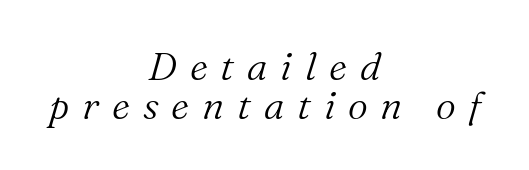
{"serif": "yes", "italic": "yes", "lean": "right", "slant_degrees": 16, "bold": "no", "weight": "light", "width": "normal", "stroke_contrast": "medium", "x_height": "medium", "monospaced": "no", "underline": "no", "align": "center", "line_spacing": "tight", "line_spacing_ratio": 1.0, "letter_spacing": "wide", "letter_spacing_em": 0.33, "glyph_px": 39}
